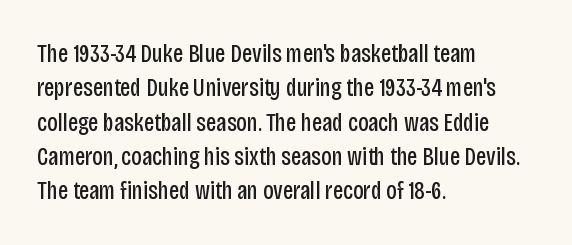
The image shows 26 px text type, upright; set left-aligned, normal line spacing (1.32x), normal letter spacing, not underlined.
